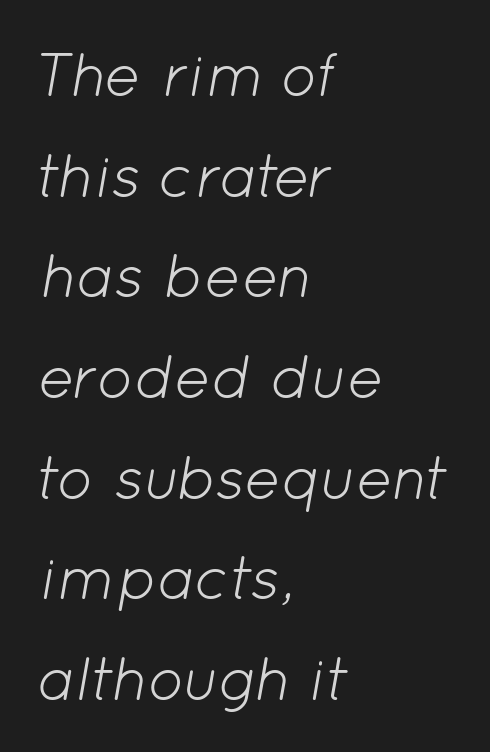
Weight: in the light-to-regular range. In CSS terms this would be text-align: left. Posture: slanted. The zone under the glyphs is completely vacant.
